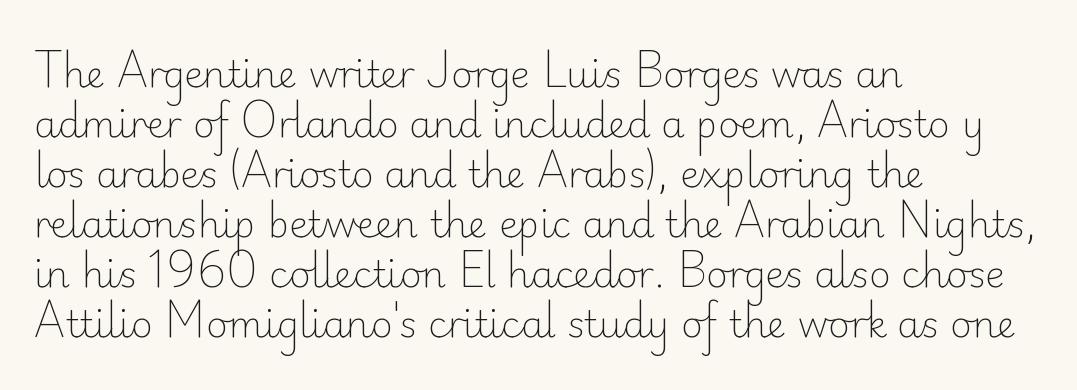
{"serif": "no", "italic": "no", "bold": "no", "weight": "light", "width": "normal", "stroke_contrast": "low", "x_height": "small", "monospaced": "no", "underline": "no", "align": "left", "line_spacing": "normal", "line_spacing_ratio": 1.35, "letter_spacing": "normal", "letter_spacing_em": 0.0, "glyph_px": 37}
